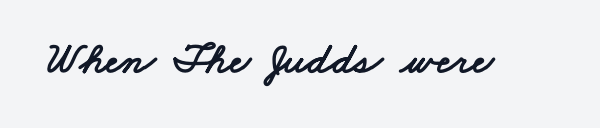
Quick note: underline off. The passage shown has conventional tracking throughout. Proportional: the letters do not fall into vertical columns. Regarding serifs, this sample does without them.
